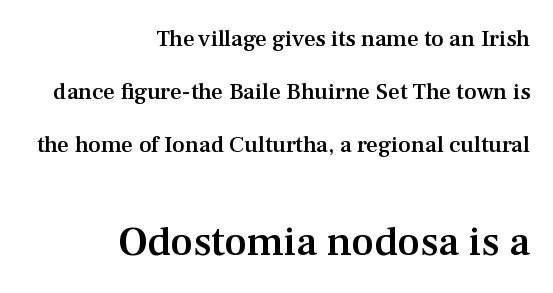
Its strokes are somewhat broadened, the hallmark of semibold type. Spacing verdict: proportional, widths tailored to each character. If you squint, the bottom block still reads clearly — it's the larger of the two. If you drew a ruler down the right edge, every line would touch it. Check under the words: just untouched page. This sample uses a serif face.
